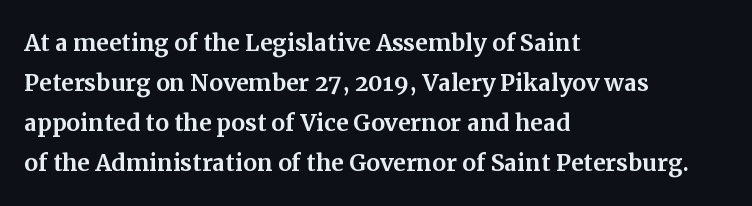
{"serif": "yes", "italic": "no", "width": "normal", "stroke_contrast": "medium", "x_height": "medium", "monospaced": "no", "underline": "no", "align": "left", "line_spacing": "normal", "line_spacing_ratio": 1.29, "letter_spacing": "normal", "letter_spacing_em": 0.0, "glyph_px": 31}
